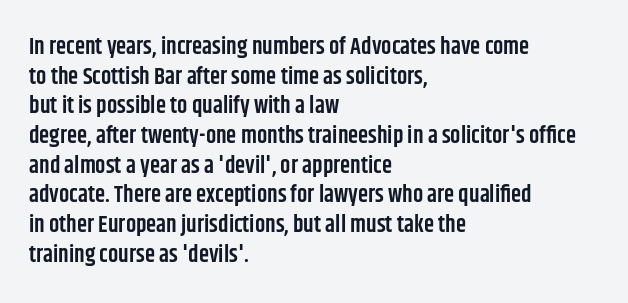
{"italic": "no", "bold": "semi", "underline": "no", "align": "left", "line_spacing": "normal", "line_spacing_ratio": 1.29, "letter_spacing": "normal", "letter_spacing_em": 0.0, "glyph_px": 23}
